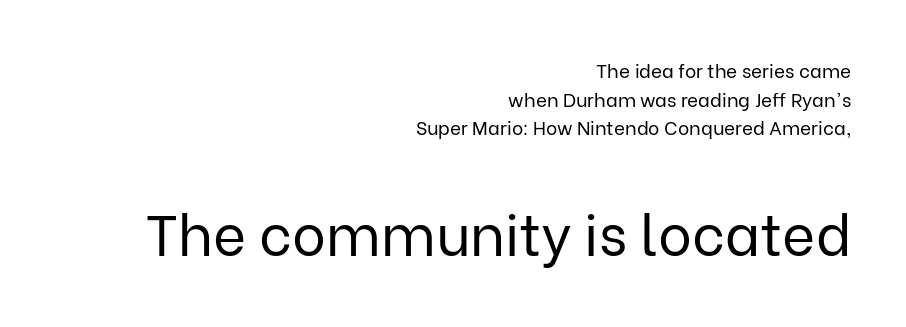
Q: Is the text bold? A: No.
Q: Is the text italic (slanted)? A: No, it is upright.
Q: Is the typeface a serif or a sans-serif typeface? A: Sans-serif.
Q: Is the text underlined? A: No.
Q: How is the paragraph aligned? A: Right-aligned.
Q: Is the spacing between letters normal or unusually wide? A: Normal.
Q: Is the spacing between lines tight, normal or loose? A: Normal.
Q: Which block of text is set in a larger size, the first (top) or the second (bottom)? A: The second (bottom) one.
Q: Width (condensed, normal, or wide)? A: Normal.
Q: Stroke contrast? A: Low.
Q: x-height? A: Medium.
Q: Monospaced? A: No.
